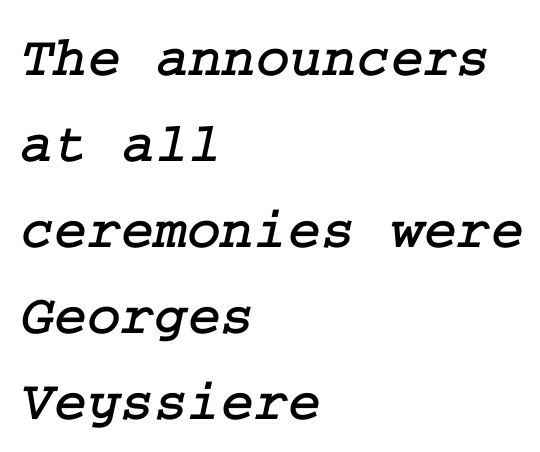
{"serif": "yes", "width": "normal", "stroke_contrast": "low", "x_height": "medium", "underline": "no", "align": "left", "line_spacing": "normal", "line_spacing_ratio": 1.51, "letter_spacing": "normal", "letter_spacing_em": 0.0, "glyph_px": 57}
